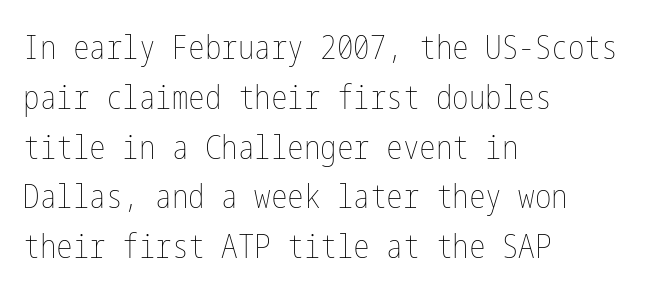
Q: Is the text bold? A: No.
Q: Is the text italic (slanted)? A: No, it is upright.
Q: Is the text underlined? A: No.
Q: How is the paragraph aligned? A: Left-aligned.
Q: Is the spacing between letters normal or unusually wide? A: Normal.
Q: Is the spacing between lines tight, normal or loose? A: Normal.
Q: Width (condensed, normal, or wide)? A: Condensed.
Q: Stroke contrast? A: Low.
Q: x-height? A: Medium.
